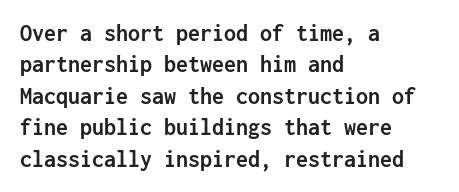
{"italic": "no", "bold": "yes", "underline": "no", "align": "left", "line_spacing": "normal", "line_spacing_ratio": 1.31, "letter_spacing": "normal", "letter_spacing_em": 0.0, "glyph_px": 24}
